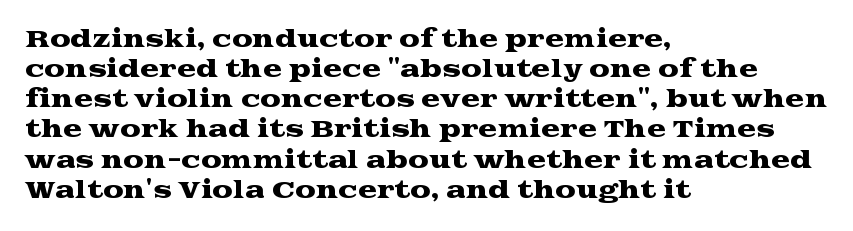
Q: Is the text italic (slanted)? A: No, it is upright.
Q: Is the text underlined? A: No.
Q: How is the paragraph aligned? A: Left-aligned.
Q: Is the spacing between letters normal or unusually wide? A: Normal.
Q: Is the spacing between lines tight, normal or loose? A: Normal.
